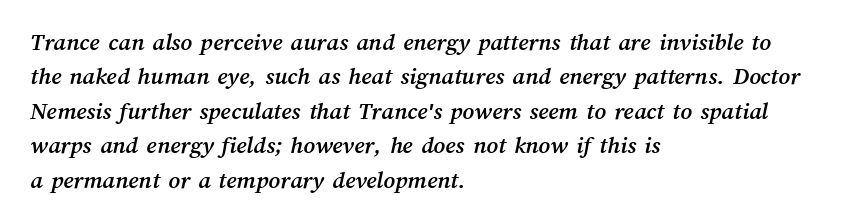
The image shows 25 px text type; set left-aligned, normal line spacing (1.38x), normal letter spacing, not underlined.
